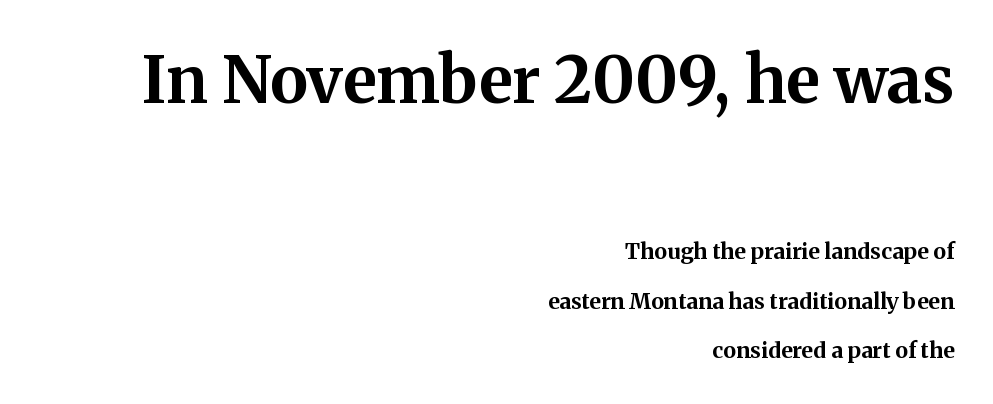
The image shows 65 px bold serif type, upright; set right-aligned, loose line spacing (2.25x), normal letter spacing, not underlined; the first (top) block is 2.95x larger; medium stroke contrast and a medium x-height.
